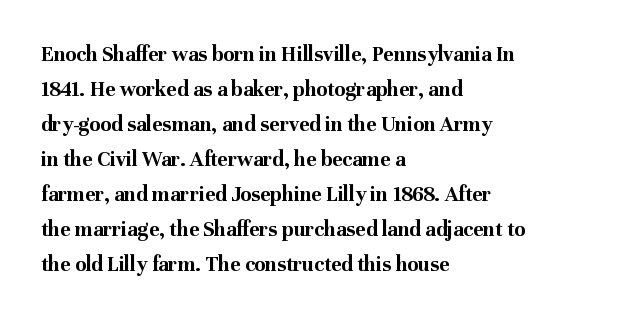
Horizontal bands of white between lines are of average thickness. The rendering keeps characters at their native spacing. Line beginnings align vertically; line endings do not. The font is running at its bold setting. No italicization has been applied; the sample stays upright.
